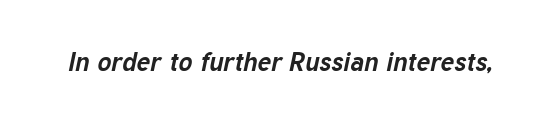
Notice how thick the strokes are: this is what a full bold looks like. Default kerning and tracking; the words read as compact shapes. The words here are not underlined. Slanted lettering throughout.
